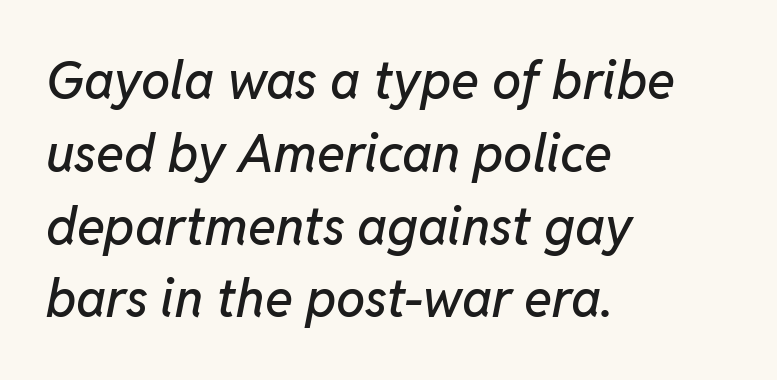
Each letter keeps its own natural width here, so spacing adapts to shape. The whole block is typeset with a tilt. Vertical spacing — default. Has an underline been added? It has not.
